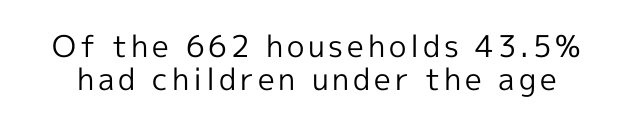
The image shows 30 px regular-weight sans-serif type, upright; set tight line spacing (1.11x), not underlined; a medium x-height.
